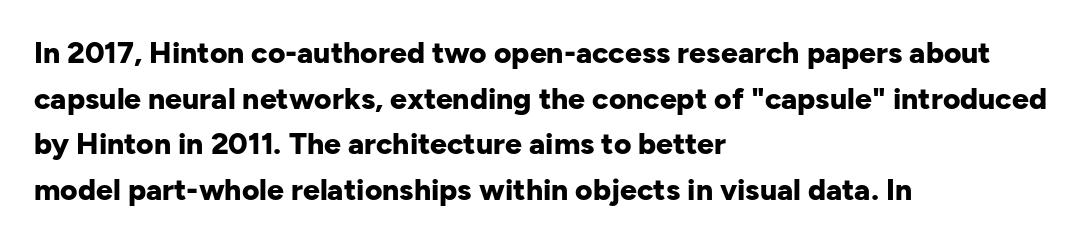
Q: Is the text bold? A: Yes.
Q: Is the text italic (slanted)? A: No, it is upright.
Q: Is the typeface a serif or a sans-serif typeface? A: Sans-serif.
Q: Is the text underlined? A: No.
Q: How is the paragraph aligned? A: Left-aligned.
Q: Is the spacing between letters normal or unusually wide? A: Normal.
Q: Is the spacing between lines tight, normal or loose? A: Normal.
Q: Width (condensed, normal, or wide)? A: Normal.
Q: Stroke contrast? A: Low.
Q: x-height? A: Medium.
Q: Monospaced? A: No.
